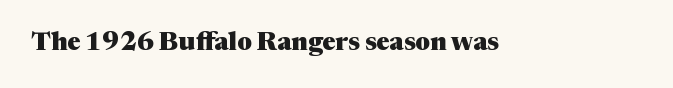
Underlining? Definitely not there. Strong, thick strokes mark this as bold type. This sample uses an upright cut, with every glyph sitting square on the baseline. A typesetter would call this zero additional tracking.
